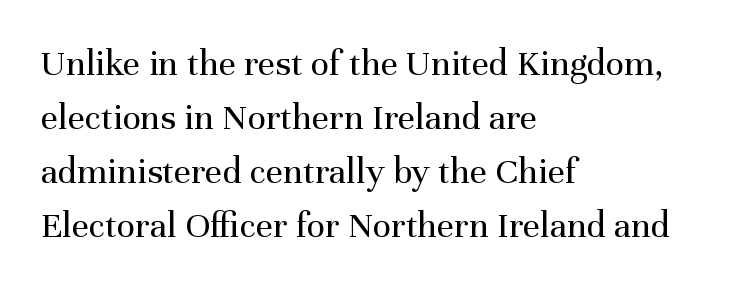
The image shows 38 px regular-weight serif type, upright; set left-aligned, normal line spacing (1.42x), normal letter spacing, not underlined; medium stroke contrast and a medium x-height.
